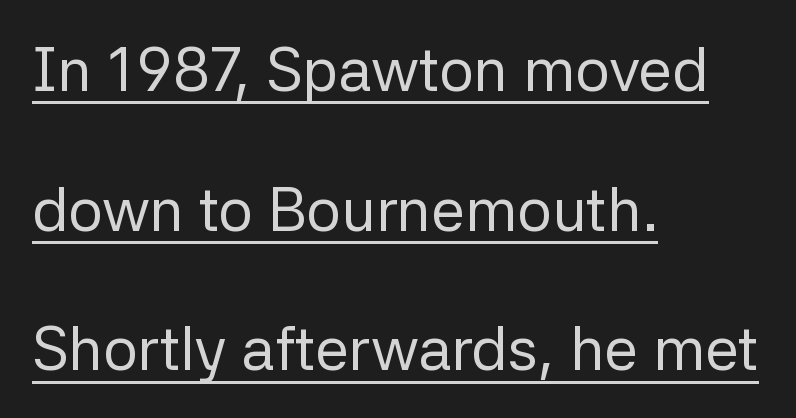
Horizontal alignment here is leftward, the default for most running prose. Is this a sans? Yes — the strokes have no serifs. How would I describe the line gaps? Wide and relaxed. The passage shown is not bold in any degree.
